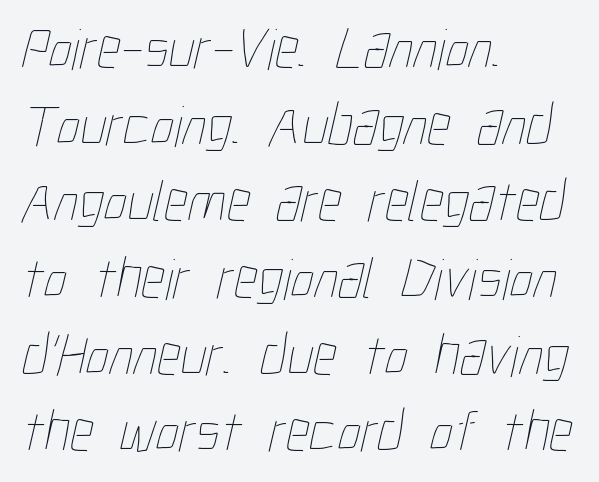
Q: Is the text bold? A: No.
Q: Is the text underlined? A: No.
Q: How is the paragraph aligned? A: Left-aligned.
Q: Is the spacing between letters normal or unusually wide? A: Normal.
Q: Is the spacing between lines tight, normal or loose? A: Normal.
Q: Width (condensed, normal, or wide)? A: Condensed.
Q: Stroke contrast? A: Low.
Q: x-height? A: Medium.
Q: Monospaced? A: No.
